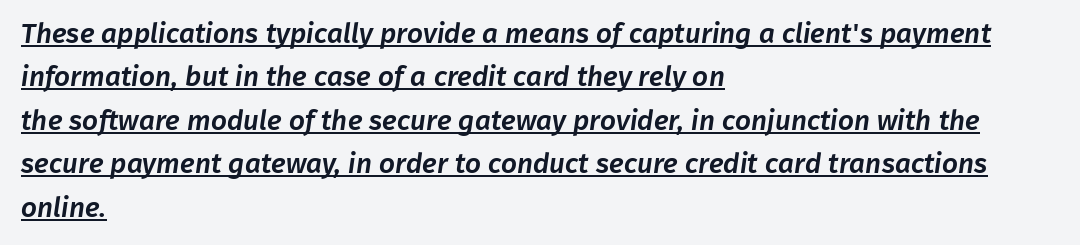
Q: Is the typeface a serif or a sans-serif typeface? A: Sans-serif.
Q: Is the text underlined? A: Yes.
Q: How is the paragraph aligned? A: Left-aligned.
Q: Is the spacing between letters normal or unusually wide? A: Normal.
Q: Is the spacing between lines tight, normal or loose? A: Normal.
Q: Width (condensed, normal, or wide)? A: Normal.
Q: Stroke contrast? A: Low.
Q: x-height? A: Medium.
Q: Monospaced? A: No.
